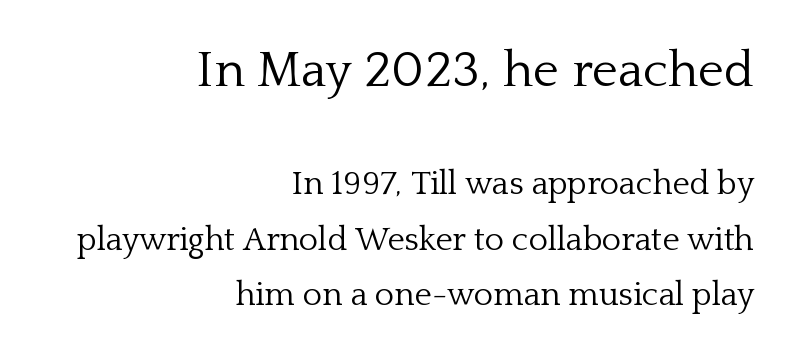
{"serif": "yes", "italic": "no", "bold": "no", "weight": "light", "width": "normal", "stroke_contrast": "low", "x_height": "medium", "monospaced": "no", "underline": "no", "align": "right", "line_spacing": "normal", "line_spacing_ratio": 1.67, "letter_spacing": "normal", "letter_spacing_em": 0.0, "larger_block": "first", "size_ratio": 1.52, "glyph_px": 50}
